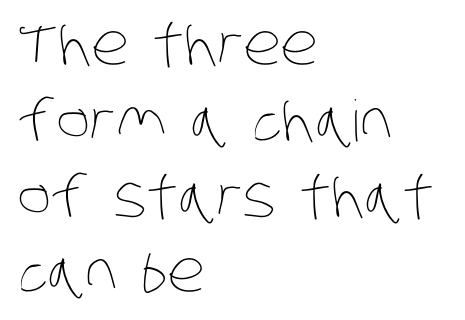
Q: Is the text bold? A: No.
Q: Is the text underlined? A: No.
Q: How is the paragraph aligned? A: Left-aligned.
Q: Is the spacing between letters normal or unusually wide? A: Normal.
Q: Is the spacing between lines tight, normal or loose? A: Normal.
Q: Width (condensed, normal, or wide)? A: Condensed.
Q: Stroke contrast? A: Low.
Q: x-height? A: Large.
Q: Monospaced? A: No.
